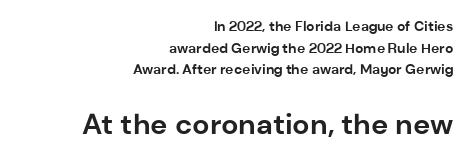
The rendering keeps characters at their native spacing. This sample is right-justified, so line beginnings fall wherever the words allow. Spacing verdict: proportional, widths tailored to each character. Regular leading. The font is running at its bold setting. You can tell from the bare stems that sans-serif type was used.
